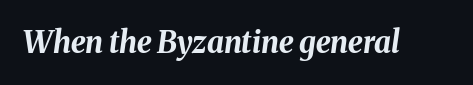
Q: Is the text bold? A: Yes.
Q: Is the text italic (slanted)? A: Yes, it leans right by about 8 degrees.
Q: Is the text underlined? A: No.
Q: Is the spacing between letters normal or unusually wide? A: Normal.
Q: Width (condensed, normal, or wide)? A: Normal.
Q: Stroke contrast? A: Medium.
Q: x-height? A: Medium.
Q: Monospaced? A: No.
